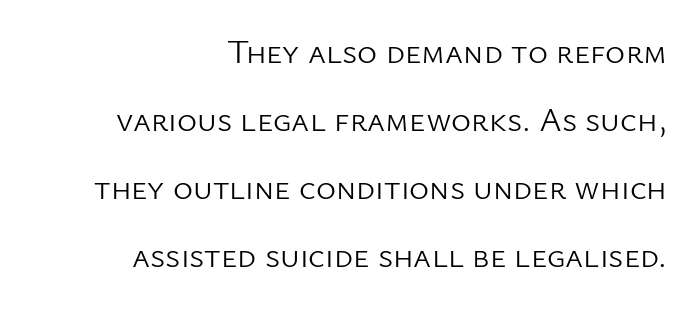
The image shows 34 px light sans-serif type, upright; set right-aligned, loose line spacing (2.0x), normal letter spacing, not underlined; low stroke contrast and a medium x-height.
